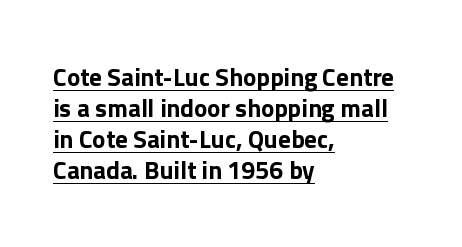
Q: Is the text italic (slanted)? A: No, it is upright.
Q: Is the text underlined? A: Yes.
Q: How is the paragraph aligned? A: Left-aligned.
Q: Is the spacing between letters normal or unusually wide? A: Normal.
